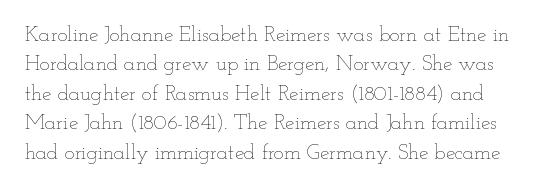
{"italic": "no", "bold": "no", "underline": "no", "line_spacing": "normal", "line_spacing_ratio": 1.4, "letter_spacing": "normal", "letter_spacing_em": 0.0, "glyph_px": 21}
